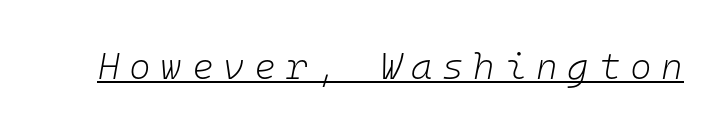
{"italic": "yes", "lean": "right", "slant_degrees": 10, "bold": "no", "weight": "light", "width": "normal", "stroke_contrast": "low", "x_height": "medium", "monospaced": "yes", "underline": "yes", "letter_spacing": "wide", "letter_spacing_em": 0.26, "glyph_px": 37}
